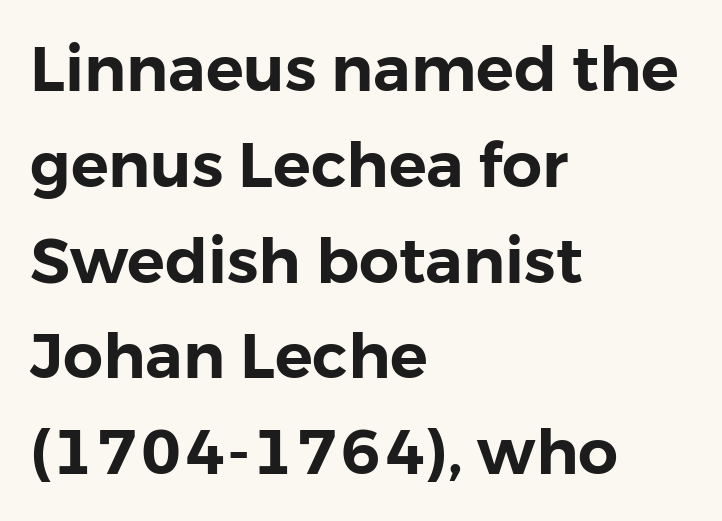
{"serif": "no", "italic": "no", "width": "normal", "stroke_contrast": "low", "x_height": "medium", "monospaced": "no", "underline": "no", "align": "left", "line_spacing": "normal", "line_spacing_ratio": 1.52, "letter_spacing": "normal", "letter_spacing_em": 0.0, "glyph_px": 63}
